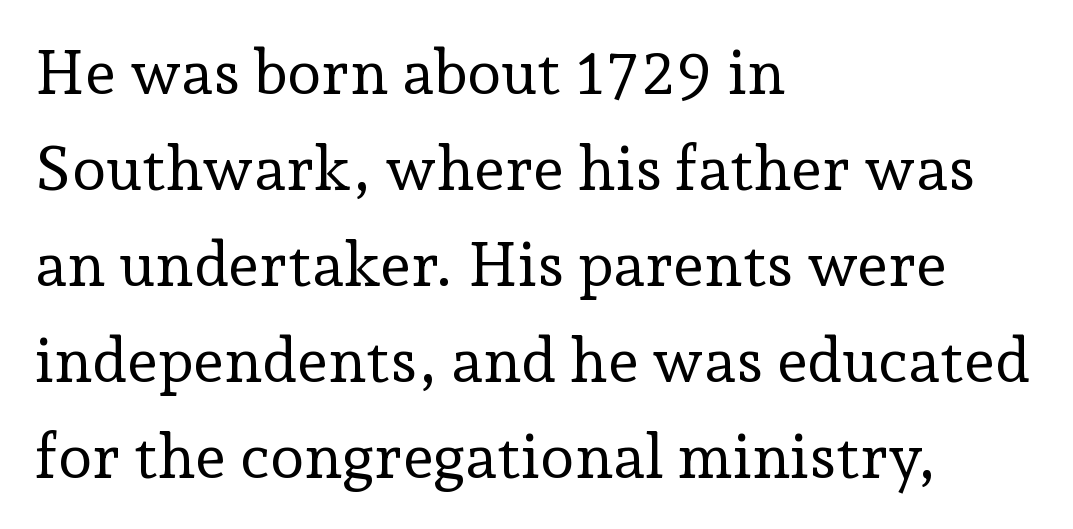
Q: Is the text bold? A: No.
Q: Is the text italic (slanted)? A: No, it is upright.
Q: Is the typeface a serif or a sans-serif typeface? A: Serif.
Q: Is the text underlined? A: No.
Q: How is the paragraph aligned? A: Left-aligned.
Q: Is the spacing between letters normal or unusually wide? A: Normal.
Q: Is the spacing between lines tight, normal or loose? A: Normal.
Q: Width (condensed, normal, or wide)? A: Normal.
Q: Stroke contrast? A: Low.
Q: x-height? A: Medium.
Q: Monospaced? A: No.
